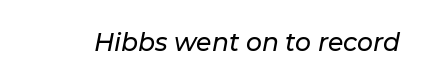
You can tell it's italic because the verticals aren't actually vertical. The specimen omits any rule beneath the text block's lines. Default kerning and tracking; the words read as compact shapes.
